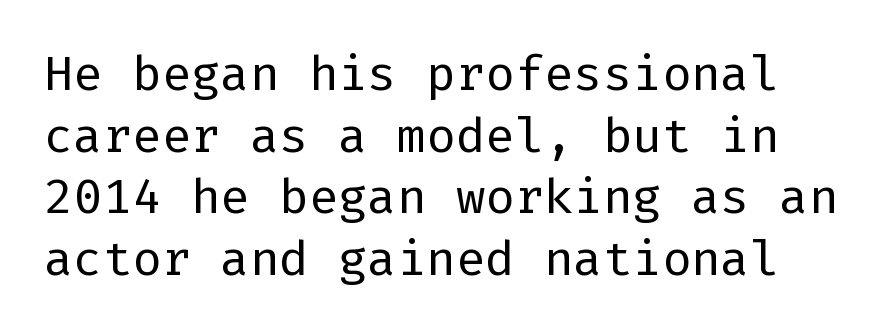
{"serif": "no", "italic": "no", "bold": "no", "weight": "regular", "width": "normal", "stroke_contrast": "low", "x_height": "medium", "underline": "no", "line_spacing": "normal", "line_spacing_ratio": 1.26, "letter_spacing": "normal", "letter_spacing_em": 0.0, "glyph_px": 49}
